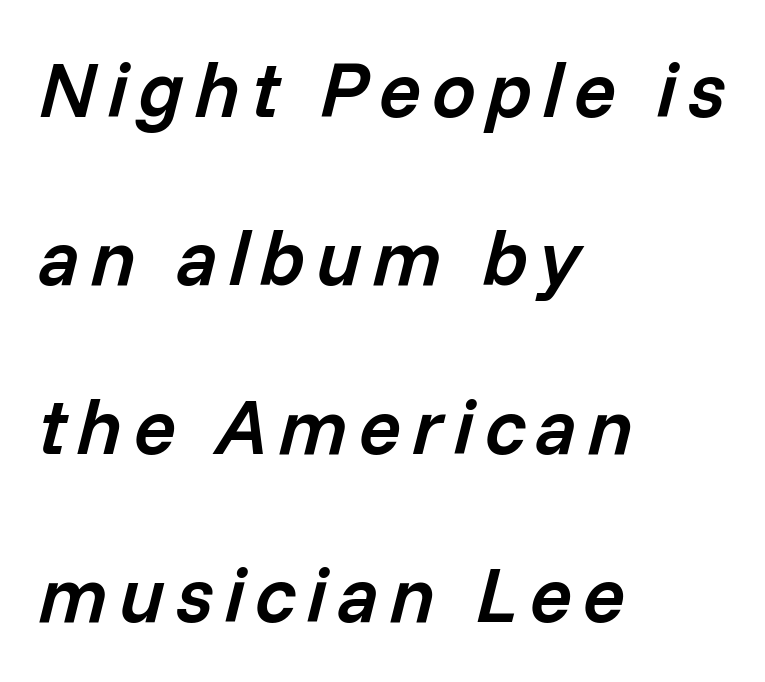
The image shows 78 px semibold type, italic (leaning right); set left-aligned, loose line spacing (2.16x), not underlined; low stroke contrast and a medium x-height.
